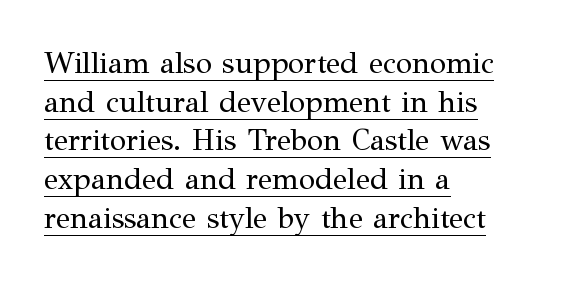
Q: Is the text bold? A: No.
Q: Is the text italic (slanted)? A: No, it is upright.
Q: Is the typeface a serif or a sans-serif typeface? A: Serif.
Q: Is the text underlined? A: Yes.
Q: How is the paragraph aligned? A: Left-aligned.
Q: Is the spacing between letters normal or unusually wide? A: Normal.
Q: Is the spacing between lines tight, normal or loose? A: Normal.
Q: Width (condensed, normal, or wide)? A: Normal.
Q: Stroke contrast? A: Medium.
Q: x-height? A: Medium.
Q: Monospaced? A: No.
